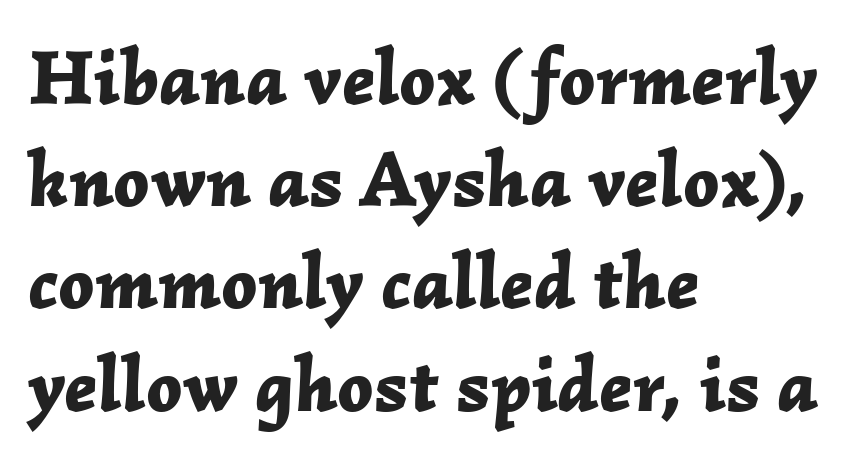
Each letter keeps its own natural width here, so spacing adapts to shape. Nobody touched the tracking dial on this one. Look at the stroke-to-counter ratio: heavy, a bold. The leading is moderate, giving the passage an even texture. Descenders hang freely into open space.
